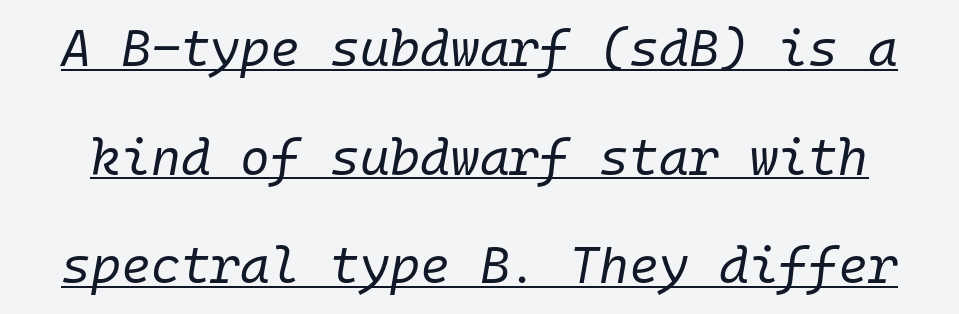
The image shows 51 px regular-weight type, italic (leaning right), monospaced; set loose line spacing (2.13x), normal letter spacing, underlined; low stroke contrast and a medium x-height.
